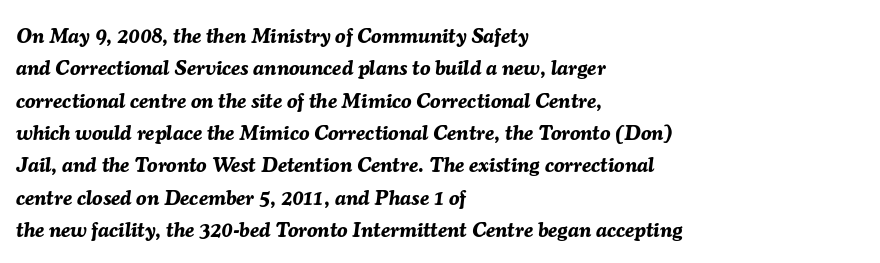
Q: Is the text bold? A: Yes.
Q: Is the text italic (slanted)? A: Yes, it leans right by about 7 degrees.
Q: Is the text underlined? A: No.
Q: How is the paragraph aligned? A: Left-aligned.
Q: Is the spacing between letters normal or unusually wide? A: Normal.
Q: Is the spacing between lines tight, normal or loose? A: Normal.
